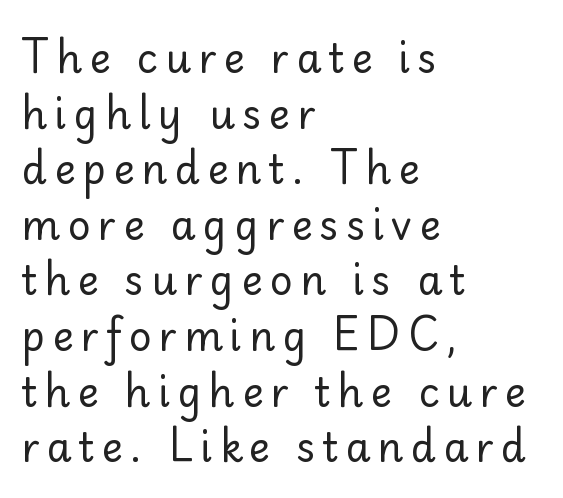
Q: Is the text bold? A: No.
Q: Is the text italic (slanted)? A: No, it is upright.
Q: Is the typeface a serif or a sans-serif typeface? A: Sans-serif.
Q: Is the text underlined? A: No.
Q: How is the paragraph aligned? A: Left-aligned.
Q: Is the spacing between lines tight, normal or loose? A: Normal.
Q: Width (condensed, normal, or wide)? A: Normal.
Q: Stroke contrast? A: Low.
Q: x-height? A: Small.
Q: Monospaced? A: No.
